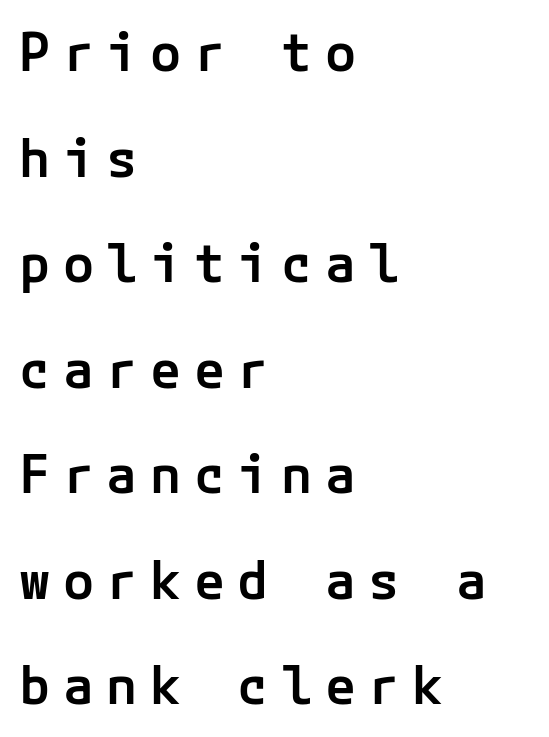
{"serif": "no", "italic": "no", "bold": "semi", "weight": "semibold", "width": "normal", "stroke_contrast": "low", "x_height": "medium", "underline": "no", "align": "left", "line_spacing": "loose", "line_spacing_ratio": 2.03, "letter_spacing": "wide", "letter_spacing_em": 0.24, "glyph_px": 52}
